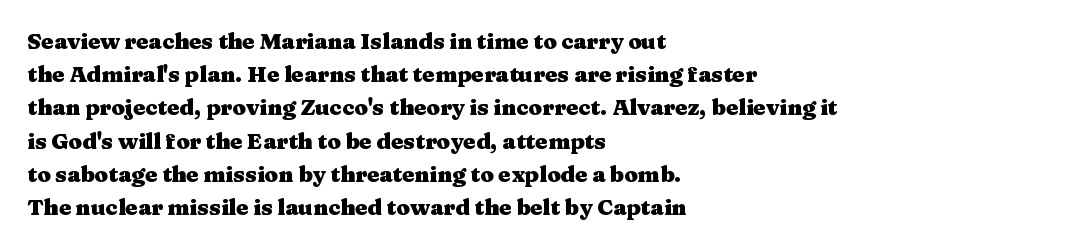
Q: Is the text bold? A: Yes.
Q: Is the text italic (slanted)? A: No, it is upright.
Q: Is the text underlined? A: No.
Q: How is the paragraph aligned? A: Left-aligned.
Q: Is the spacing between letters normal or unusually wide? A: Normal.
Q: Is the spacing between lines tight, normal or loose? A: Normal.
